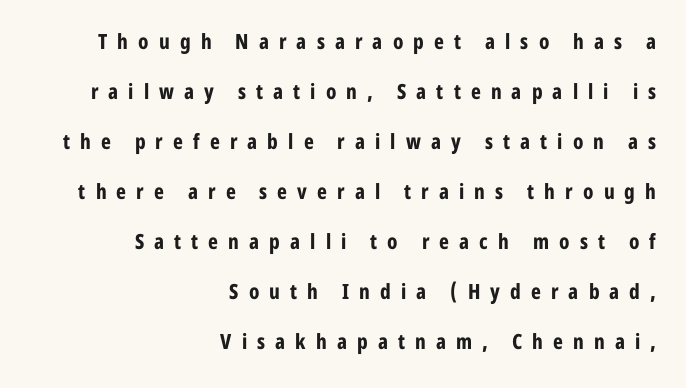
Q: Is the text bold? A: Yes.
Q: Is the text italic (slanted)? A: No, it is upright.
Q: Is the text underlined? A: No.
Q: How is the paragraph aligned? A: Right-aligned.
Q: Is the spacing between letters normal or unusually wide? A: Unusually wide.
Q: Is the spacing between lines tight, normal or loose? A: Loose.
